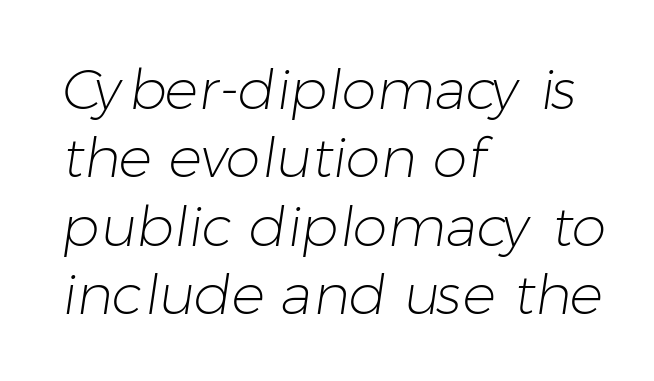
The gaps between neighbouring characters are ordinary and unremarkable. The typeface has the unassuming heft of standard copy or less. All the whitespace from short lines collects on the right. I'd call this a sans setting — the letters go barefoot.
